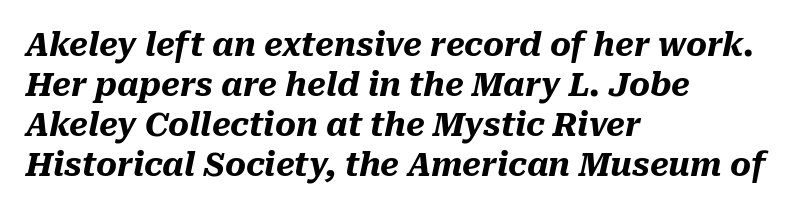
{"italic": "yes", "lean": "right", "slant_degrees": 10, "bold": "yes", "weight": "heavy", "width": "normal", "stroke_contrast": "medium", "x_height": "medium", "monospaced": "no", "underline": "no", "align": "left", "line_spacing": "normal", "line_spacing_ratio": 1.25, "letter_spacing": "normal", "letter_spacing_em": 0.0, "glyph_px": 32}
